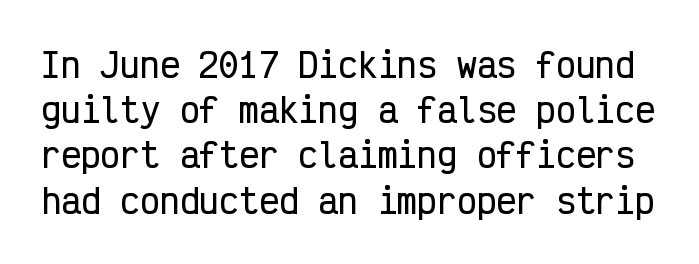
The image shows 33 px condensed sans-serif type, upright, monospaced; set normal line spacing (1.37x), normal letter spacing, not underlined; low stroke contrast and a medium x-height.
